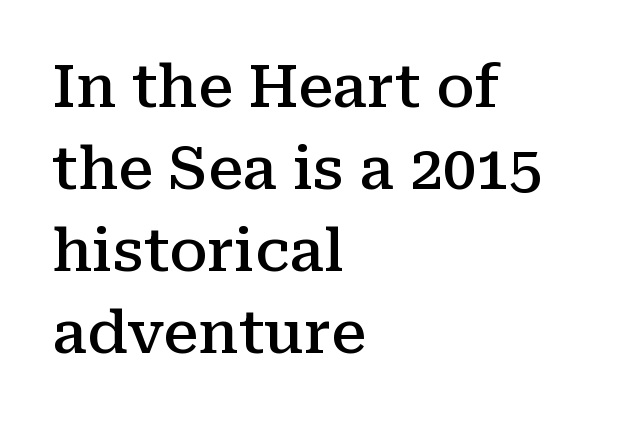
Its strokes are somewhat broadened, the hallmark of semibold type. The passage shown is typed in a proportional face where columns would drift. Has an underline been added? It has not. The line texture is even and compact thanks to regular tracking.
